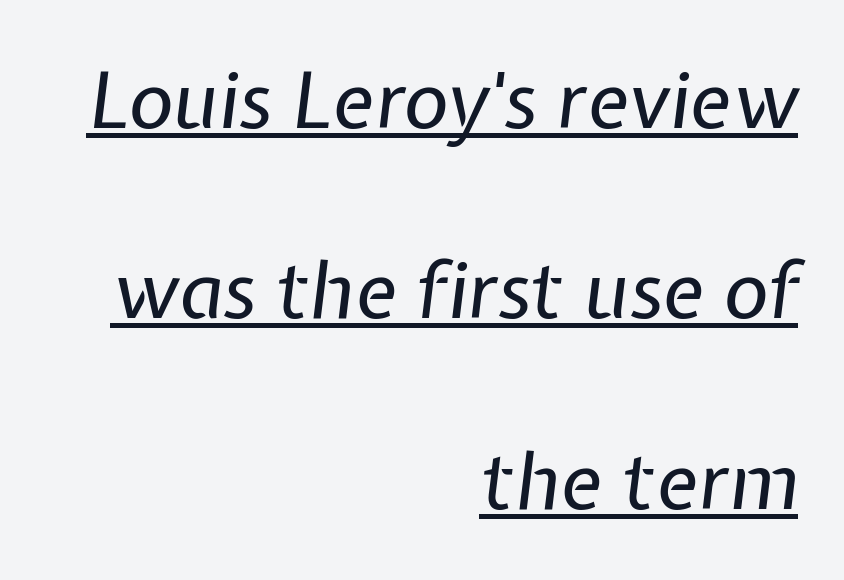
{"italic": "yes", "lean": "right", "slant_degrees": 7, "bold": "no", "weight": "regular", "width": "normal", "stroke_contrast": "low", "x_height": "medium", "monospaced": "no", "underline": "yes", "align": "right", "line_spacing": "loose", "line_spacing_ratio": 2.44, "letter_spacing": "normal", "letter_spacing_em": 0.0, "glyph_px": 78}
